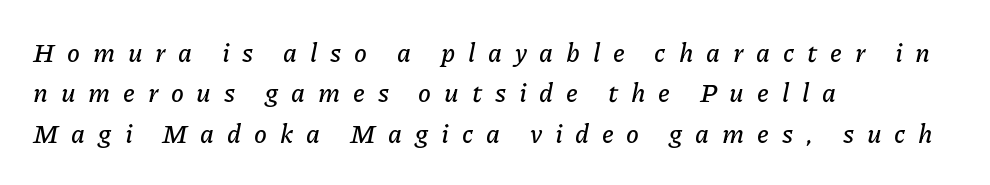
Q: Is the text italic (slanted)? A: Yes, it leans right by about 11 degrees.
Q: Is the text underlined? A: No.
Q: How is the paragraph aligned? A: Left-aligned.
Q: Is the spacing between letters normal or unusually wide? A: Unusually wide.
Q: Is the spacing between lines tight, normal or loose? A: Normal.
